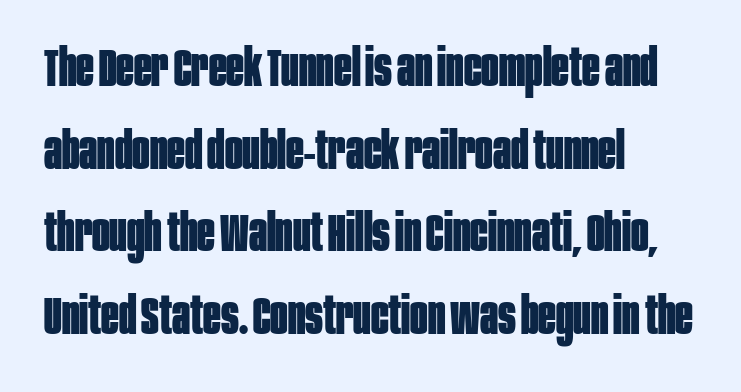
Q: Is the text bold? A: Yes.
Q: Is the text italic (slanted)? A: No, it is upright.
Q: Is the typeface a serif or a sans-serif typeface? A: Sans-serif.
Q: Is the text underlined? A: No.
Q: How is the paragraph aligned? A: Left-aligned.
Q: Is the spacing between letters normal or unusually wide? A: Normal.
Q: Is the spacing between lines tight, normal or loose? A: Normal.
Q: Width (condensed, normal, or wide)? A: Condensed.
Q: Stroke contrast? A: Low.
Q: x-height? A: Large.
Q: Monospaced? A: No.
